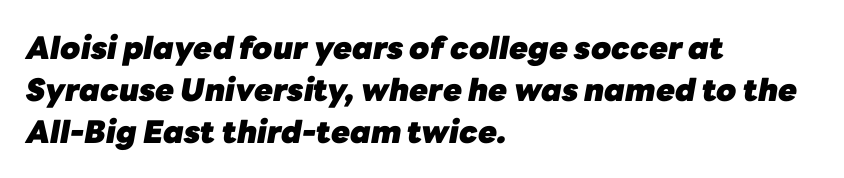
The image shows 31 px heavy type, italic (leaning right); set left-aligned, normal line spacing (1.35x), normal letter spacing, not underlined; low stroke contrast and a medium x-height.
